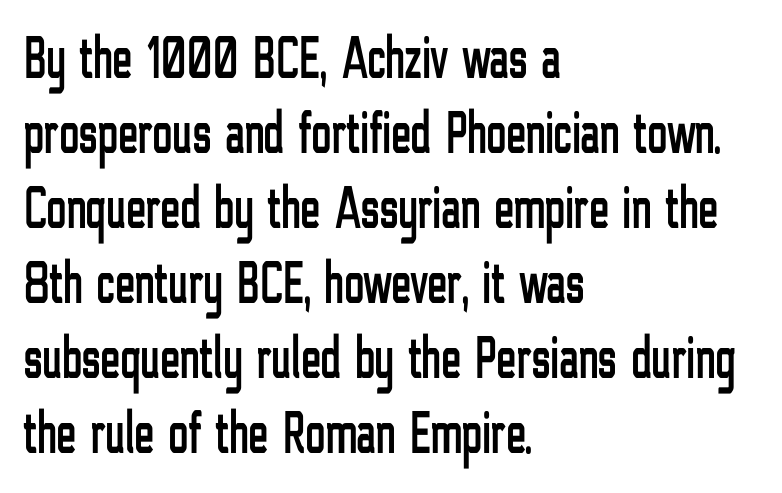
The image shows 60 px condensed sans-serif type, upright; set left-aligned, normal line spacing (1.25x), normal letter spacing, not underlined; low stroke contrast and a medium x-height.
